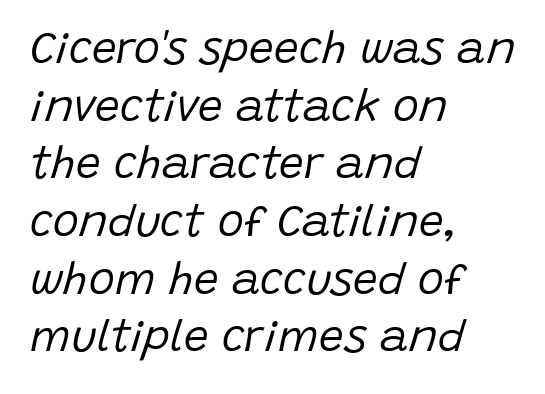
{"italic": "yes", "lean": "right", "slant_degrees": 15, "bold": "no", "weight": "regular", "width": "normal", "stroke_contrast": "low", "x_height": "large", "monospaced": "no", "underline": "no", "align": "left", "line_spacing": "normal", "line_spacing_ratio": 1.31, "letter_spacing": "normal", "letter_spacing_em": 0.0, "glyph_px": 44}
